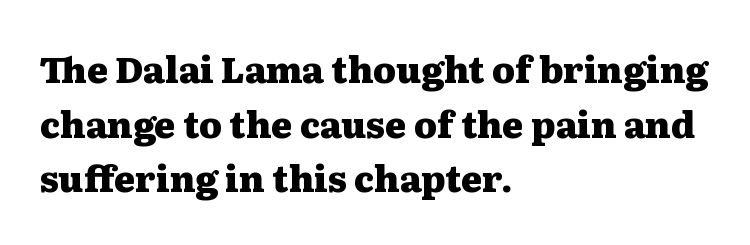
Designer's note — italics off, roman on. Heavy-handed strokes throughout: this text is bold. Each new line begins a customary step beneath the previous one. Compared with typical body copy, the letter spacing here is the same.
